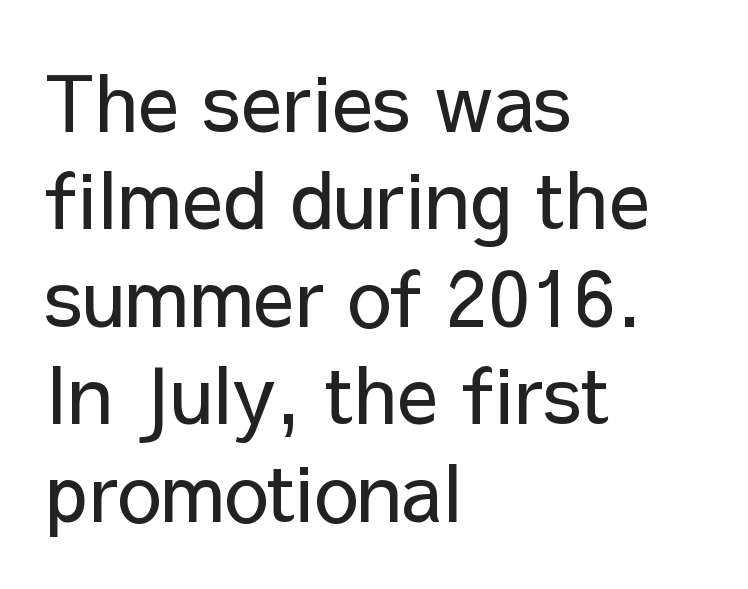
Q: Is the text bold? A: No.
Q: Is the text italic (slanted)? A: No, it is upright.
Q: Is the typeface a serif or a sans-serif typeface? A: Sans-serif.
Q: Is the text underlined? A: No.
Q: How is the paragraph aligned? A: Left-aligned.
Q: Is the spacing between letters normal or unusually wide? A: Normal.
Q: Is the spacing between lines tight, normal or loose? A: Normal.
Q: Width (condensed, normal, or wide)? A: Normal.
Q: Stroke contrast? A: Low.
Q: x-height? A: Medium.
Q: Monospaced? A: No.
